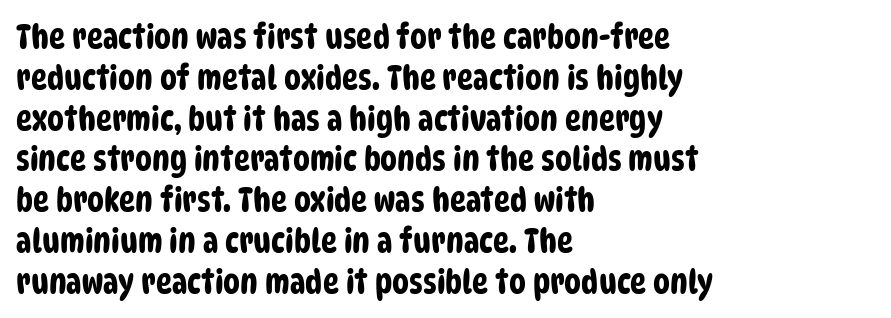
{"serif": "no", "width": "condensed", "stroke_contrast": "low", "x_height": "large", "monospaced": "no", "underline": "no", "align": "left", "line_spacing_ratio": 1.2, "letter_spacing": "normal", "letter_spacing_em": 0.0, "glyph_px": 34}
